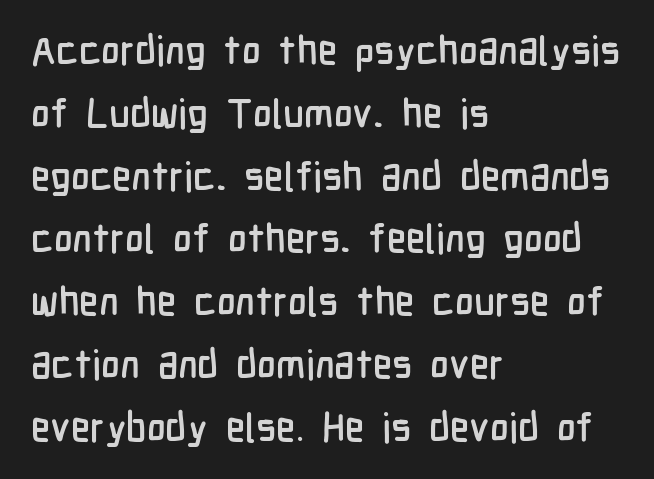
Q: Is the text italic (slanted)? A: No, it is upright.
Q: Is the typeface a serif or a sans-serif typeface? A: Sans-serif.
Q: Is the text underlined? A: No.
Q: How is the paragraph aligned? A: Left-aligned.
Q: Is the spacing between letters normal or unusually wide? A: Normal.
Q: Is the spacing between lines tight, normal or loose? A: Normal.
Q: Width (condensed, normal, or wide)? A: Condensed.
Q: Stroke contrast? A: Low.
Q: x-height? A: Medium.
Q: Monospaced? A: No.
